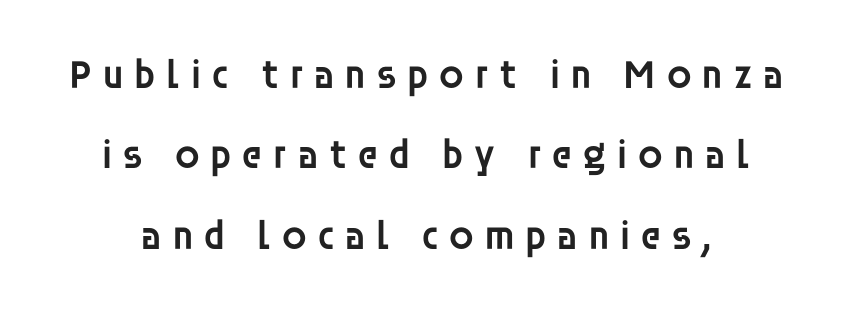
Q: Is the text bold? A: Semi-bold.
Q: Is the text italic (slanted)? A: No, it is upright.
Q: Is the typeface a serif or a sans-serif typeface? A: Sans-serif.
Q: Is the text underlined? A: No.
Q: Is the spacing between letters normal or unusually wide? A: Unusually wide.
Q: Is the spacing between lines tight, normal or loose? A: Loose.
Q: Width (condensed, normal, or wide)? A: Normal.
Q: Stroke contrast? A: Low.
Q: x-height? A: Large.
Q: Monospaced? A: No.
